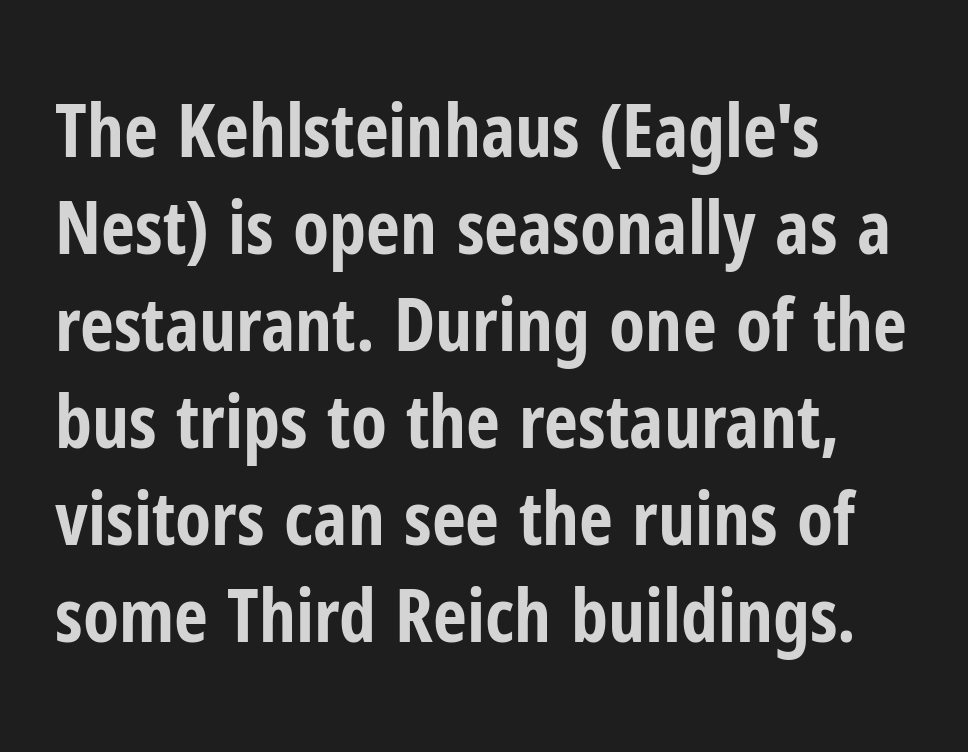
Upright lettering throughout. The gap between lines stays unmarked. The passage shown is typed in a proportional face where columns would drift. Alignment: flush left.
